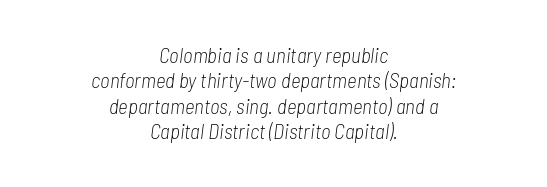
Q: Is the text bold? A: No.
Q: Is the text italic (slanted)? A: Yes, it leans right by about 7 degrees.
Q: Is the text underlined? A: No.
Q: How is the paragraph aligned? A: Centered.
Q: Is the spacing between letters normal or unusually wide? A: Normal.
